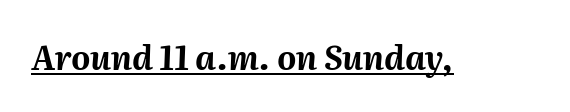
The image shows 33 px bold type, italic (leaning right); set normal letter spacing, underlined; medium stroke contrast and a medium x-height.
